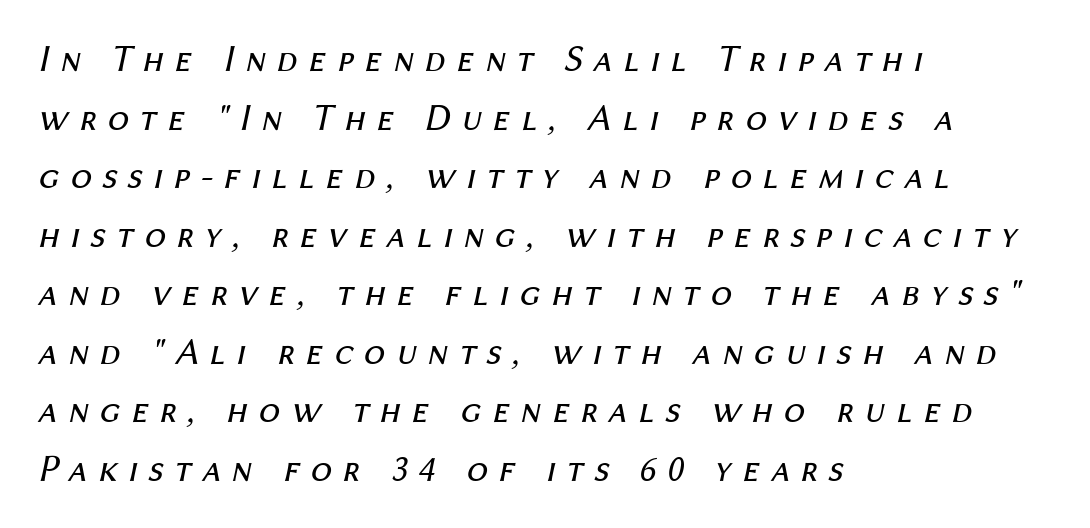
Q: Is the text bold? A: No.
Q: Is the text italic (slanted)? A: Yes, it leans right by about 12 degrees.
Q: Is the text underlined? A: No.
Q: How is the paragraph aligned? A: Left-aligned.
Q: Is the spacing between letters normal or unusually wide? A: Unusually wide.
Q: Is the spacing between lines tight, normal or loose? A: Normal.
Q: Width (condensed, normal, or wide)? A: Normal.
Q: Stroke contrast? A: Medium.
Q: x-height? A: Medium.
Q: Monospaced? A: No.
